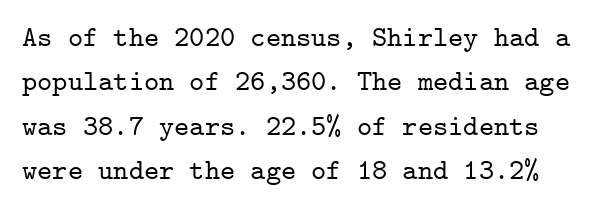
The image shows 29 px serif type, upright, monospaced; set normal line spacing (1.53x), normal letter spacing, not underlined; low stroke contrast and a medium x-height.
